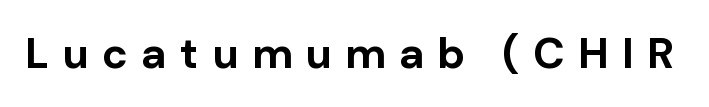
{"serif": "no", "italic": "no", "bold": "yes", "weight": "bold", "width": "normal", "stroke_contrast": "low", "x_height": "medium", "monospaced": "no", "underline": "no", "letter_spacing": "wide", "letter_spacing_em": 0.31, "glyph_px": 43}
